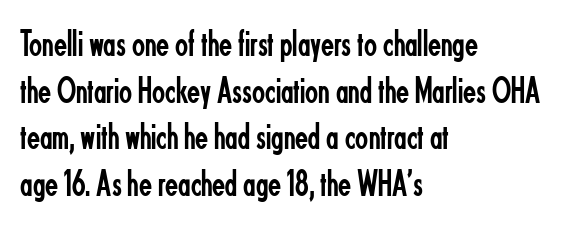
{"serif": "no", "italic": "no", "bold": "no", "weight": "regular", "width": "condensed", "stroke_contrast": "low", "x_height": "small", "monospaced": "no", "underline": "no", "align": "left", "line_spacing_ratio": 1.23, "letter_spacing": "normal", "letter_spacing_em": 0.0, "glyph_px": 38}
